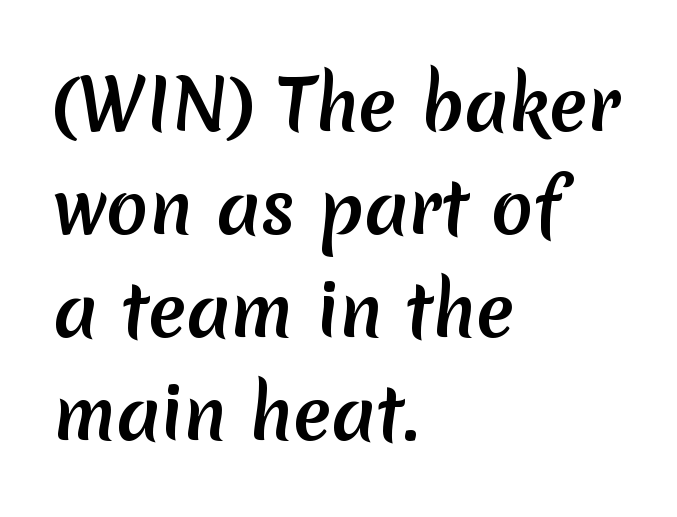
The image shows 70 px semibold sans-serif type; set left-aligned, normal line spacing (1.47x), normal letter spacing, not underlined; low stroke contrast and a medium x-height.
